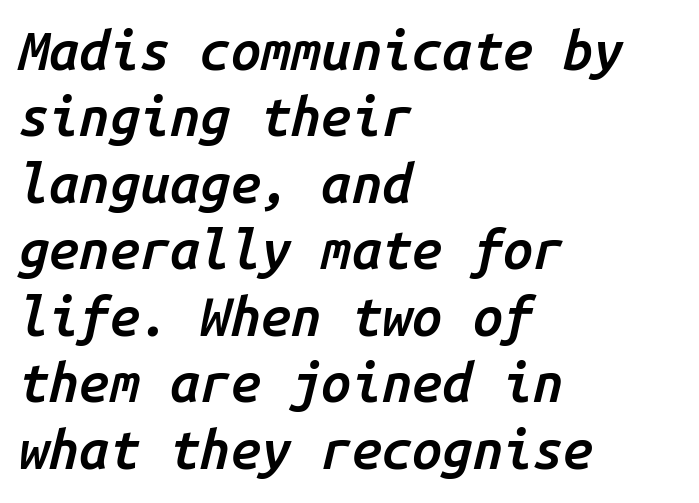
The image shows 54 px semibold type, italic (leaning right), monospaced; set left-aligned, line spacing 1.23x, normal letter spacing, not underlined; low stroke contrast and a medium x-height.
